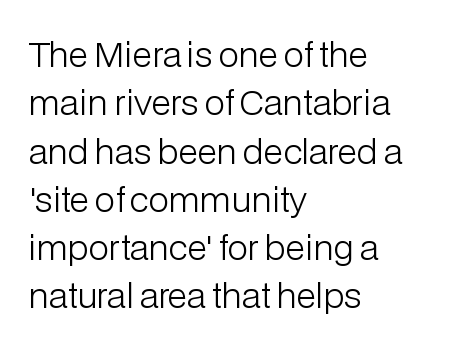
The letters advance in unequal steps, a hallmark of proportional type. Nope, no serifs anywhere on these letters. The letters sit at their default tracking, neither squeezed nor spread. Visually the block forms a straight wall on the left and a jagged coastline on the right. No italicization has been applied; the sample stays upright.
